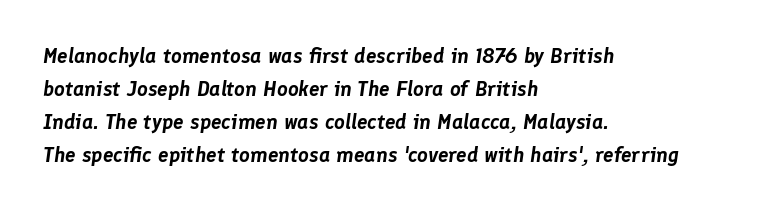
Q: Is the text italic (slanted)? A: Yes, it leans right by about 8 degrees.
Q: Is the text underlined? A: No.
Q: How is the paragraph aligned? A: Left-aligned.
Q: Is the spacing between letters normal or unusually wide? A: Normal.
Q: Is the spacing between lines tight, normal or loose? A: Normal.
